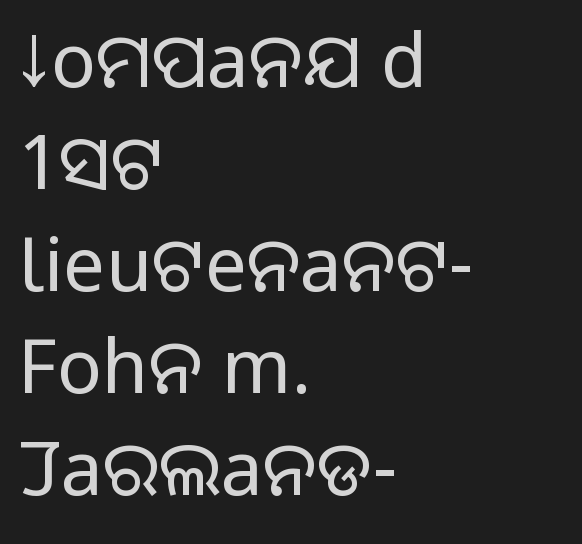
The image shows 75 px regular-weight sans-serif type, upright; set left-aligned, normal line spacing (1.36x), normal letter spacing, not underlined; low stroke contrast and a large x-height.
